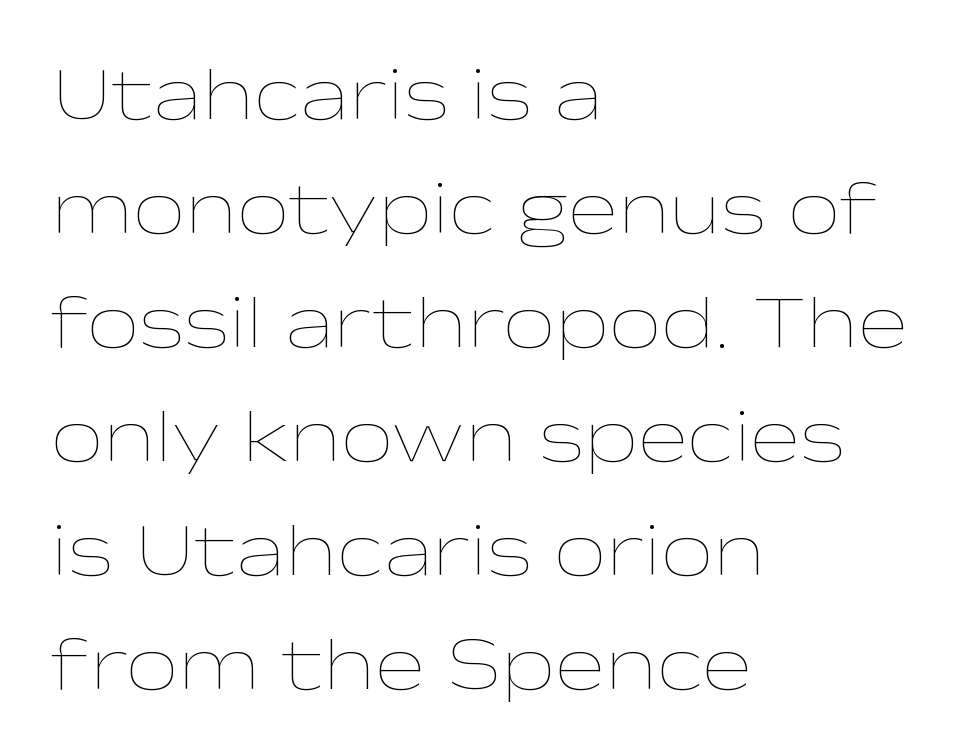
Q: Is the text bold? A: No.
Q: Is the text italic (slanted)? A: No, it is upright.
Q: Is the text underlined? A: No.
Q: How is the paragraph aligned? A: Left-aligned.
Q: Is the spacing between letters normal or unusually wide? A: Normal.
Q: Is the spacing between lines tight, normal or loose? A: Normal.
Q: Width (condensed, normal, or wide)? A: Wide.
Q: Stroke contrast? A: Low.
Q: x-height? A: Medium.
Q: Monospaced? A: No.
